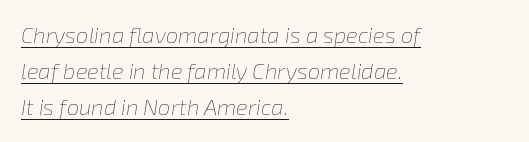
{"italic": "yes", "lean": "right", "slant_degrees": 8, "bold": "no", "underline": "yes", "align": "left", "line_spacing": "normal", "line_spacing_ratio": 1.64, "letter_spacing": "normal", "letter_spacing_em": 0.0, "glyph_px": 22}
